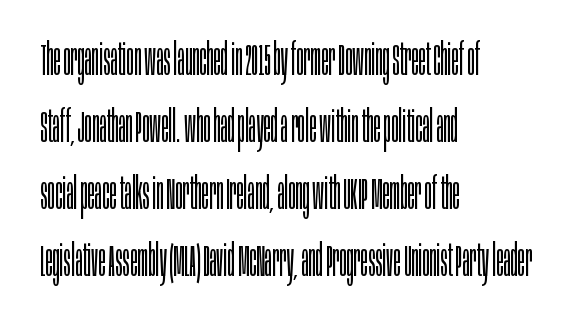
Q: Is the text bold? A: No.
Q: Is the text italic (slanted)? A: No, it is upright.
Q: Is the typeface a serif or a sans-serif typeface? A: Sans-serif.
Q: Is the text underlined? A: No.
Q: How is the paragraph aligned? A: Left-aligned.
Q: Is the spacing between letters normal or unusually wide? A: Normal.
Q: Is the spacing between lines tight, normal or loose? A: Normal.
Q: Width (condensed, normal, or wide)? A: Condensed.
Q: Stroke contrast? A: Low.
Q: x-height? A: Large.
Q: Monospaced? A: No.
